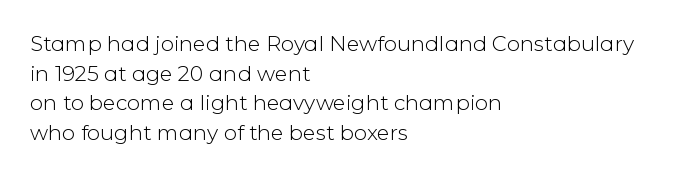
{"italic": "no", "bold": "no", "underline": "no", "align": "left", "line_spacing": "normal", "line_spacing_ratio": 1.41, "letter_spacing": "normal", "letter_spacing_em": 0.0, "glyph_px": 21}
